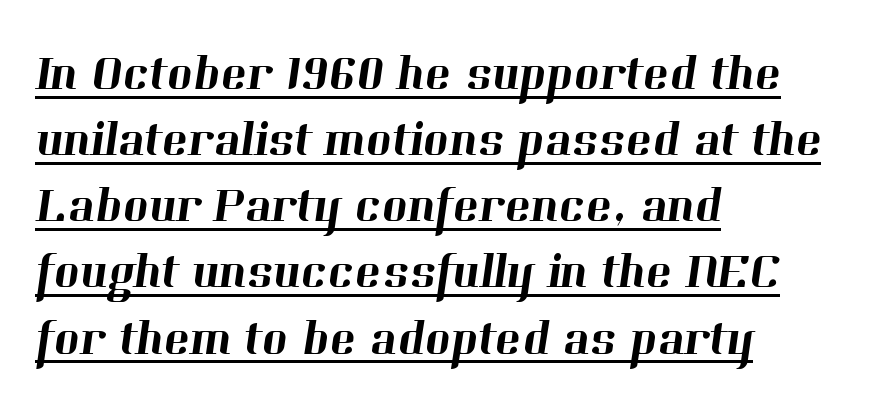
{"serif": "yes", "width": "normal", "stroke_contrast": "high", "x_height": "medium", "monospaced": "no", "underline": "yes", "align": "left", "line_spacing": "normal", "line_spacing_ratio": 1.35, "letter_spacing": "normal", "letter_spacing_em": 0.0, "glyph_px": 49}
